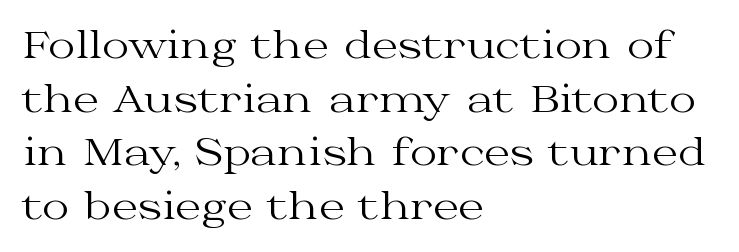
The image shows 37 px regular-weight, wide serif type, upright; set left-aligned, normal line spacing (1.45x), normal letter spacing, not underlined; medium stroke contrast and a medium x-height.
